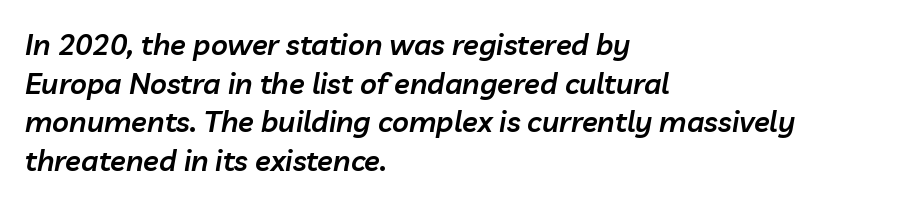
Looks like regular typesetting: each glyph gets only the width it needs. The font's italic variant was chosen for this text. Words appear dense and cohesive because spacing is normal. Is the block centered? No — it sits flush against the left margin. The passage shown stacks its lines at a standard gap. The characters look somewhat weighty, a semibold short of true bold.
